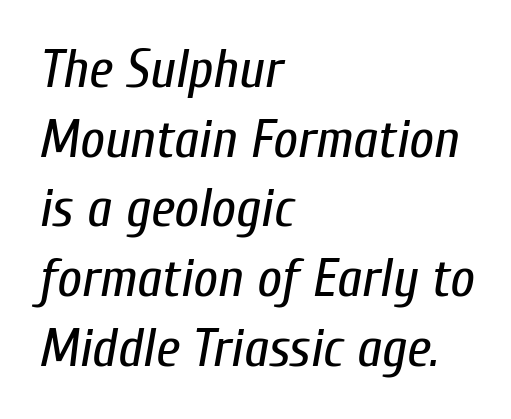
The image shows 54 px regular-weight, condensed type, italic (leaning right); set left-aligned, normal line spacing (1.29x), normal letter spacing, not underlined; low stroke contrast and a medium x-height.
